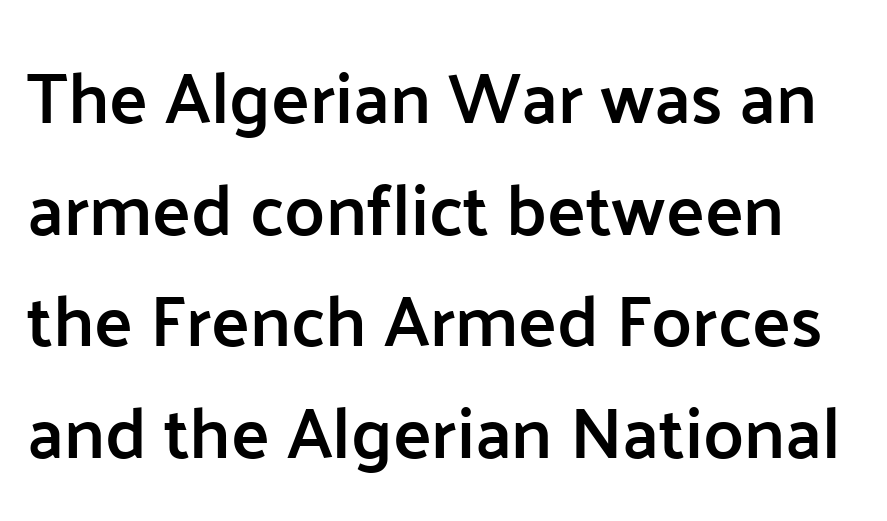
Q: Is the text bold? A: Semi-bold.
Q: Is the text italic (slanted)? A: No, it is upright.
Q: Is the typeface a serif or a sans-serif typeface? A: Sans-serif.
Q: Is the text underlined? A: No.
Q: Is the spacing between letters normal or unusually wide? A: Normal.
Q: Is the spacing between lines tight, normal or loose? A: Normal.
Q: Width (condensed, normal, or wide)? A: Normal.
Q: Stroke contrast? A: Low.
Q: x-height? A: Medium.
Q: Monospaced? A: No.
